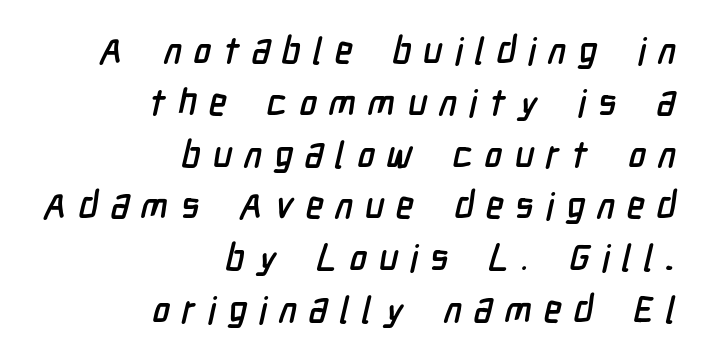
{"serif": "no", "width": "condensed", "stroke_contrast": "low", "x_height": "medium", "monospaced": "no", "underline": "no", "align": "right", "line_spacing": "normal", "line_spacing_ratio": 1.4, "letter_spacing": "wide", "letter_spacing_em": 0.32, "glyph_px": 37}
